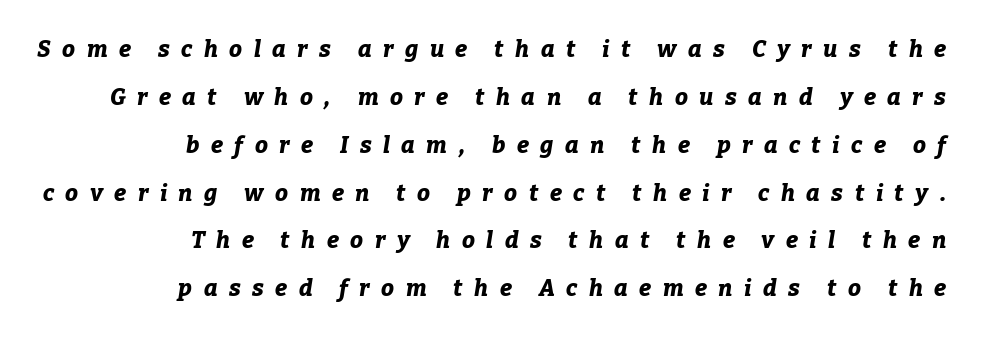
The image shows 23 px bold type, italic (leaning right); set right-aligned, loose line spacing (2.08x), unusually wide letter spacing (+0.5 em), not underlined.
